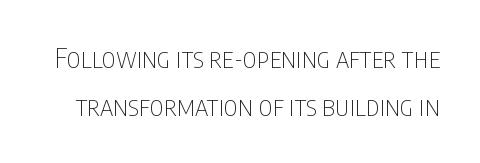
{"italic": "no", "bold": "no", "underline": "no", "line_spacing_ratio": 1.78, "letter_spacing": "normal", "letter_spacing_em": 0.0, "glyph_px": 27}
